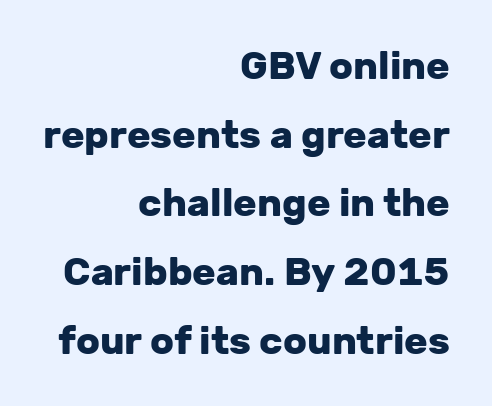
{"serif": "no", "italic": "no", "bold": "yes", "weight": "heavy", "width": "normal", "stroke_contrast": "low", "x_height": "medium", "monospaced": "no", "underline": "no", "align": "right", "line_spacing_ratio": 1.76, "letter_spacing": "normal", "letter_spacing_em": 0.0, "glyph_px": 39}
